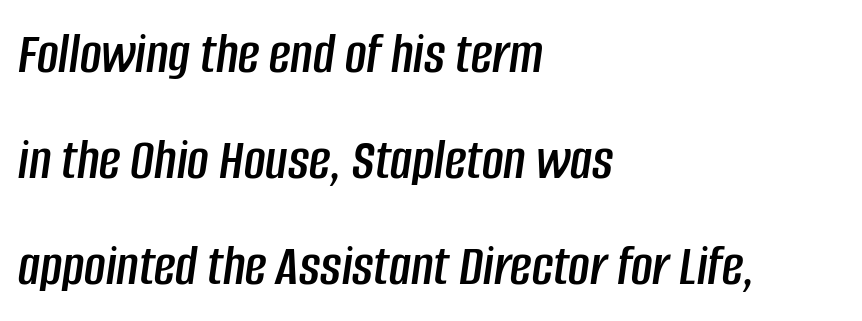
Is this a fixed-width face? No — the glyphs have proportional, varying widths. Tracking here is standard; glyphs follow each other at the usual distance. The typesetter chose a ragged-right arrangement here. The space directly below the letters is spotless.
